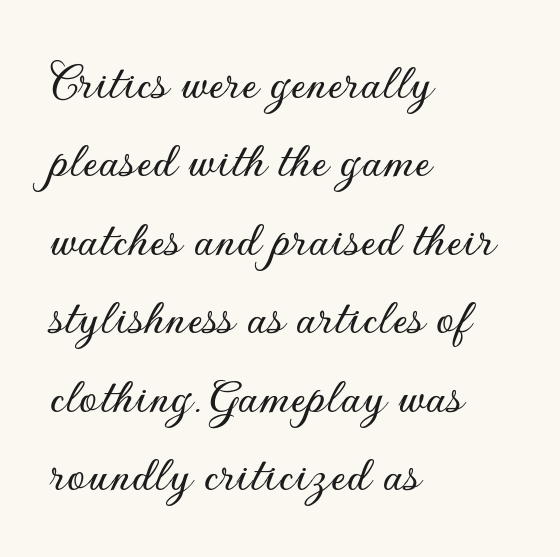
The image shows 53 px sans-serif type; set left-aligned, normal line spacing (1.48x), normal letter spacing, not underlined; low stroke contrast and a small x-height.
